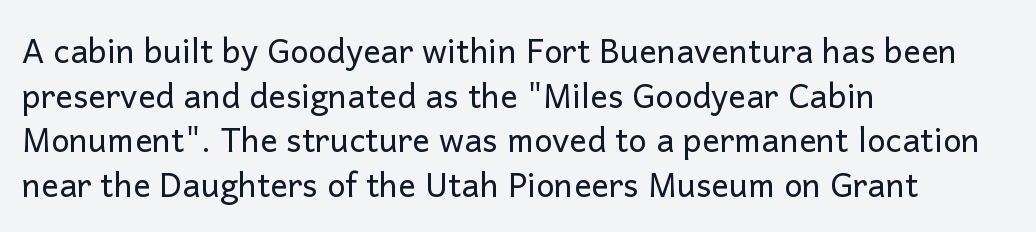
The image shows 33 px regular-weight sans-serif type, upright; set left-aligned, normal line spacing (1.35x), normal letter spacing, not underlined; low stroke contrast and a medium x-height.
